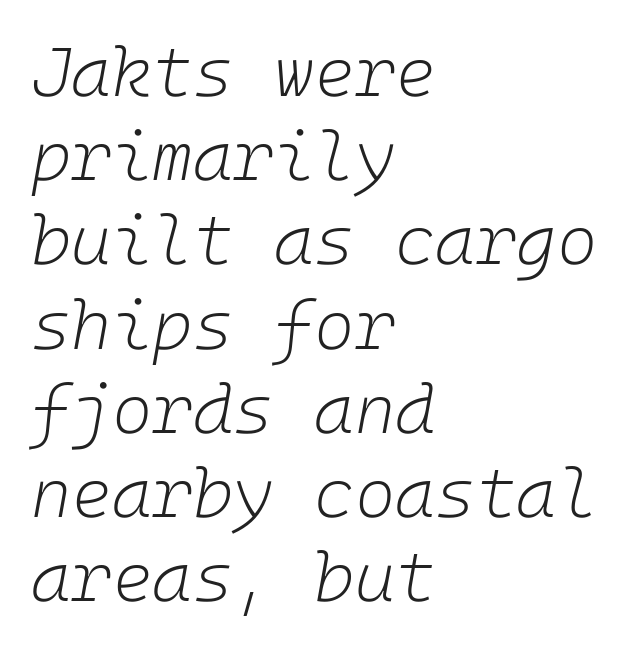
Q: Is the text bold? A: No.
Q: Is the text italic (slanted)? A: Yes, it leans right by about 10 degrees.
Q: Is the text underlined? A: No.
Q: How is the paragraph aligned? A: Left-aligned.
Q: Is the spacing between letters normal or unusually wide? A: Normal.
Q: Width (condensed, normal, or wide)? A: Normal.
Q: Stroke contrast? A: Low.
Q: x-height? A: Medium.
